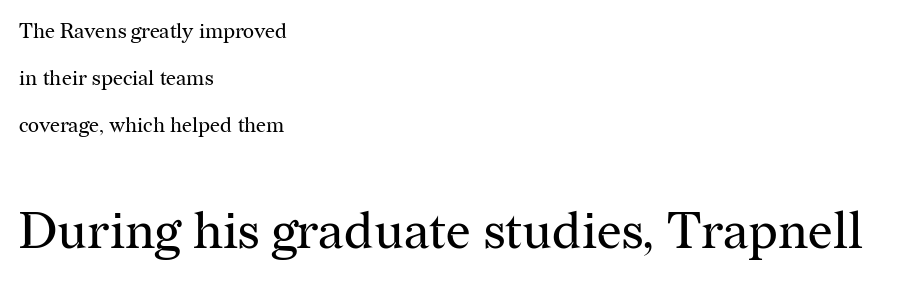
{"serif": "yes", "italic": "no", "bold": "no", "weight": "regular", "width": "normal", "stroke_contrast": "medium", "x_height": "medium", "monospaced": "no", "underline": "no", "align": "left", "line_spacing": "loose", "line_spacing_ratio": 2.23, "letter_spacing": "normal", "letter_spacing_em": 0.0, "larger_block": "second", "size_ratio": 2.48, "glyph_px": 52}
